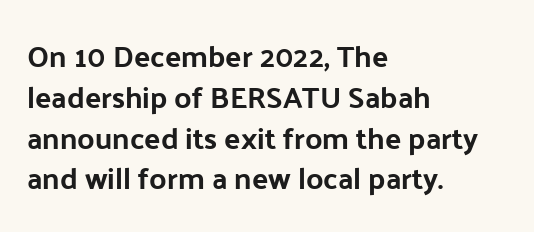
{"serif": "no", "italic": "no", "bold": "yes", "weight": "bold", "width": "normal", "stroke_contrast": "low", "x_height": "medium", "monospaced": "no", "underline": "no", "align": "left", "line_spacing": "normal", "line_spacing_ratio": 1.36, "letter_spacing": "normal", "letter_spacing_em": 0.0, "glyph_px": 30}
